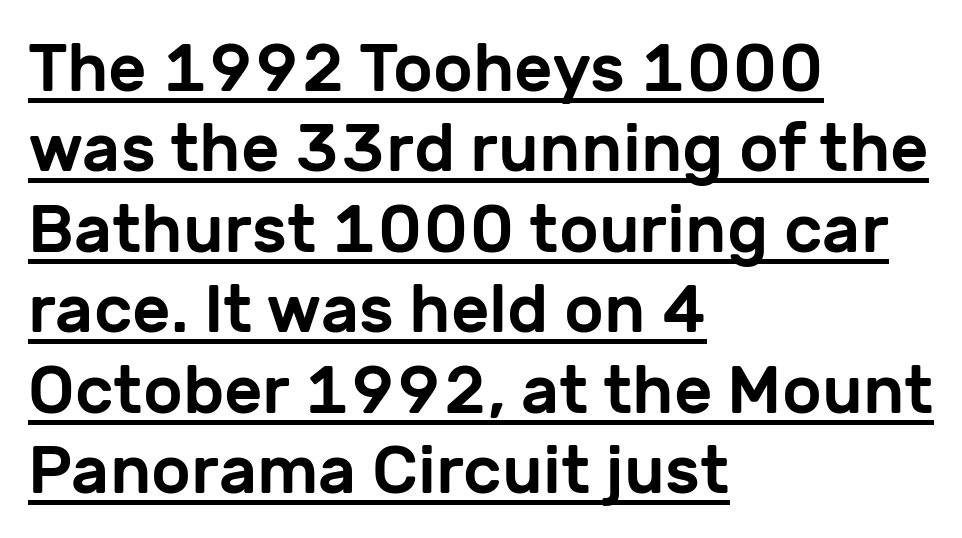
Varying glyph widths throughout — classic text-font behaviour. Spacing between characters is what you'd get straight out of the box. What kind of face is this? One without serifs — a sans. The letters stand straight up with perfectly vertical stems. If you drew a ruler down the left edge, every line would touch it. The face used here appears with an underline applied.
